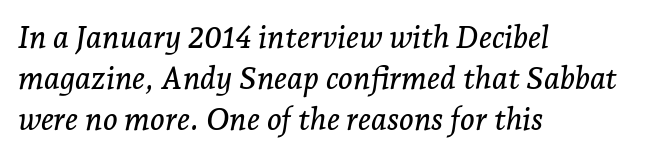
The image shows 31 px serif type, italic (leaning right); set left-aligned, normal line spacing (1.32x), normal letter spacing, not underlined; low stroke contrast and a medium x-height.
